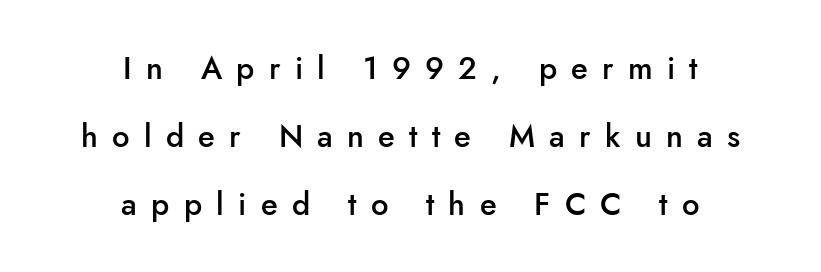
{"serif": "no", "italic": "no", "bold": "semi", "weight": "semibold", "width": "normal", "stroke_contrast": "low", "x_height": "small", "monospaced": "no", "underline": "no", "align": "center", "line_spacing": "loose", "line_spacing_ratio": 2.19, "letter_spacing": "wide", "letter_spacing_em": 0.46, "glyph_px": 31}
